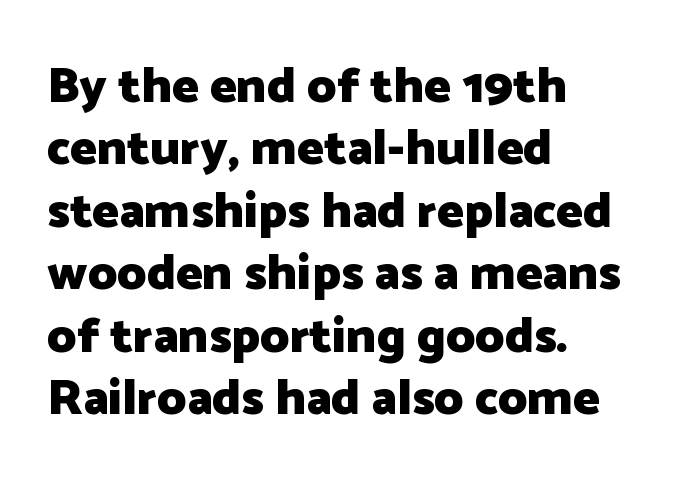
The image shows 50 px heavy sans-serif type, upright; set left-aligned, normal line spacing (1.25x), normal letter spacing, not underlined; low stroke contrast and a medium x-height.
